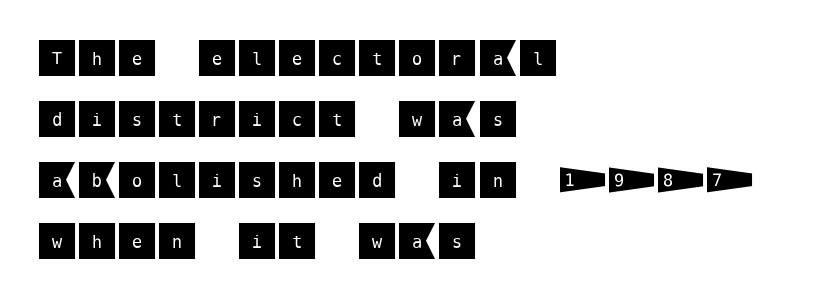
{"serif": "no", "italic": "no", "width": "normal", "stroke_contrast": "medium", "x_height": "large", "underline": "no", "align": "left", "line_spacing": "normal", "line_spacing_ratio": 1.49, "letter_spacing": "normal", "letter_spacing_em": 0.0, "glyph_px": 41}
